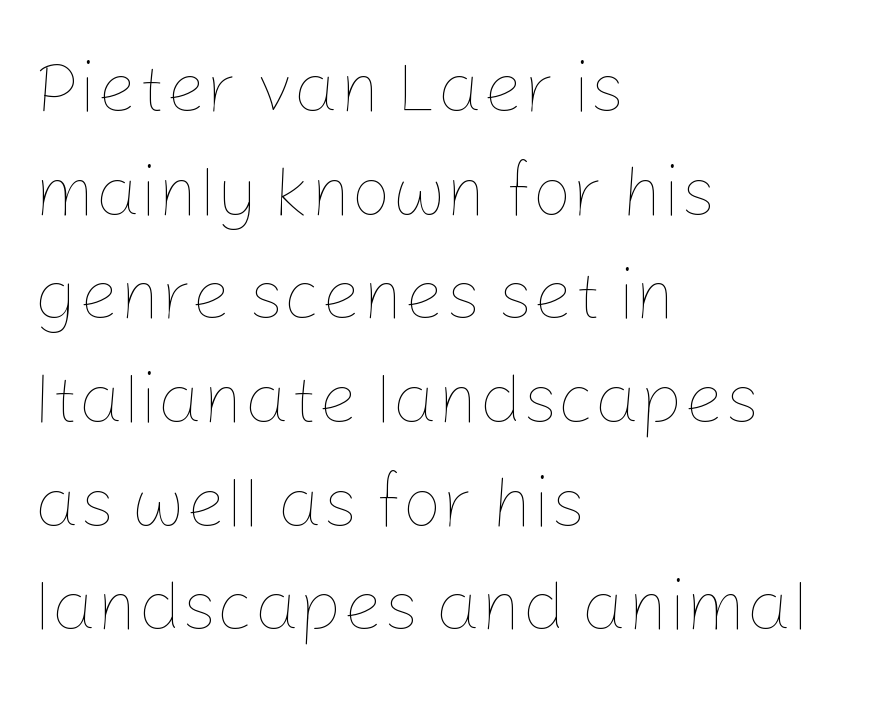
The image shows 71 px thin type, upright; set left-aligned, normal line spacing (1.46x), normal letter spacing, not underlined; low stroke contrast and a medium x-height.
